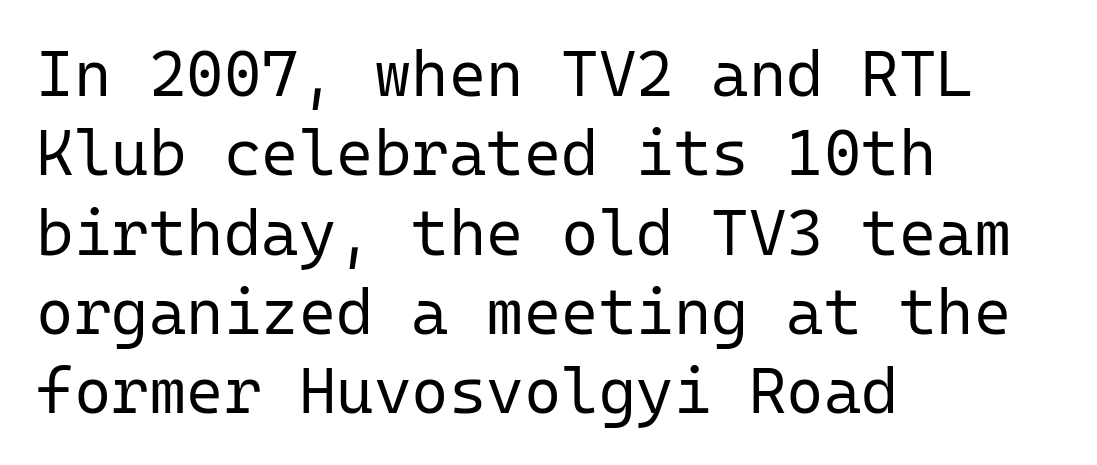
Between one letter and the next there's only the usual sliver of space. Nobody drew a line under any word here. Unbolded letterforms with no extra heft. No italicization has been applied; the sample stays upright. Think of a typewriter: that constant character pitch is what you see here.
